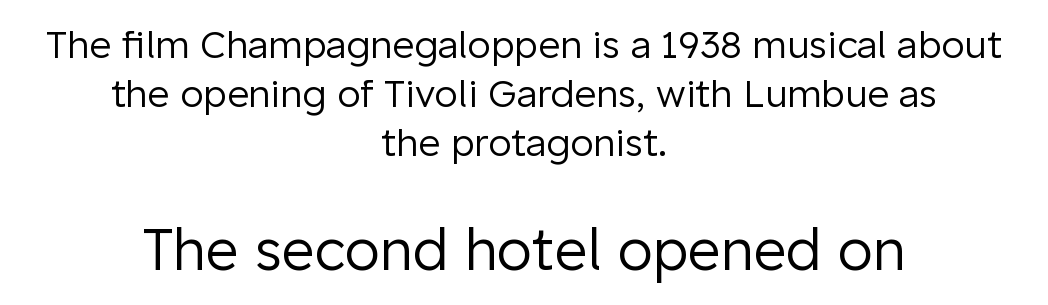
{"serif": "no", "italic": "no", "bold": "no", "weight": "regular", "width": "normal", "stroke_contrast": "low", "x_height": "medium", "monospaced": "no", "underline": "no", "align": "center", "line_spacing": "normal", "line_spacing_ratio": 1.29, "letter_spacing": "normal", "letter_spacing_em": 0.0, "larger_block": "second", "size_ratio": 1.5, "glyph_px": 57}
